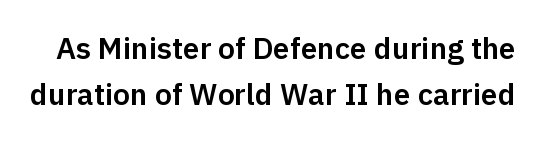
The image shows 30 px sans-serif type, upright; set normal line spacing (1.53x), normal letter spacing, not underlined; low stroke contrast and a medium x-height.
